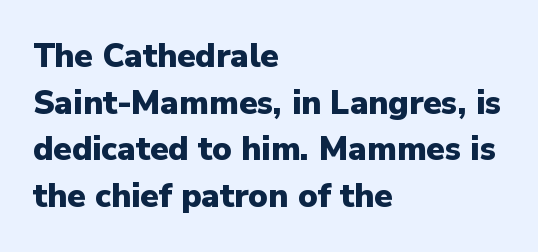
Glance below the letters and you will spot only blank space. Typeset ragged right — the left edge is the straight one. Here the glyphs are tracked normally, forming tight word shapes. The glyphs in this specimen are sans serif. Strong, thick strokes mark this as bold type.
